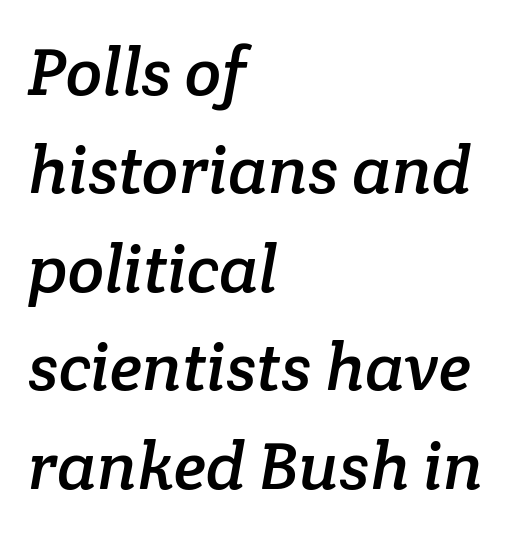
Q: Is the typeface a serif or a sans-serif typeface? A: Serif.
Q: Is the text underlined? A: No.
Q: How is the paragraph aligned? A: Left-aligned.
Q: Is the spacing between letters normal or unusually wide? A: Normal.
Q: Is the spacing between lines tight, normal or loose? A: Normal.
Q: Width (condensed, normal, or wide)? A: Normal.
Q: Stroke contrast? A: Low.
Q: x-height? A: Medium.
Q: Monospaced? A: No.
